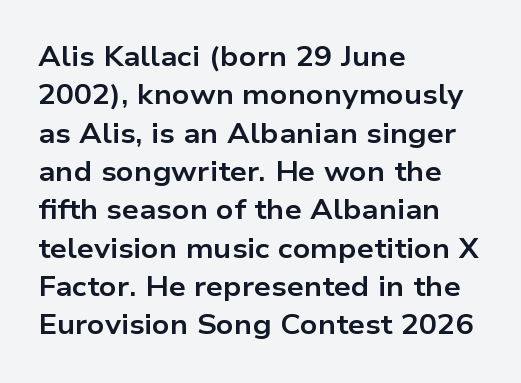
The image shows 27 px bold type, upright; set left-aligned, normal line spacing (1.42x), normal letter spacing, not underlined.
